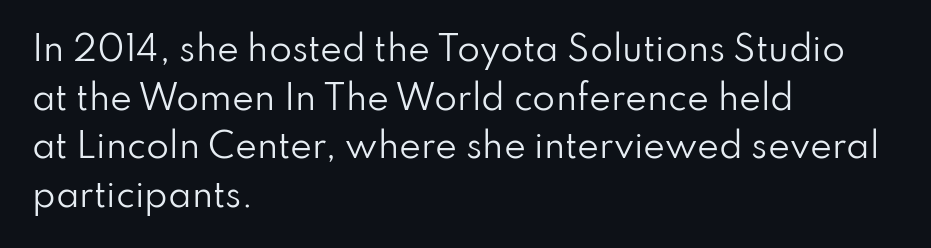
The image shows 33 px regular-weight sans-serif type, upright; set left-aligned, normal line spacing (1.47x), normal letter spacing, not underlined; low stroke contrast and a small x-height.
